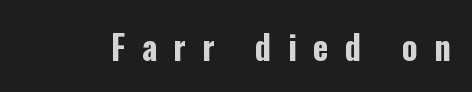
Note the varied advance widths — an 'i' is clearly narrower than an 'm'. Chunky letters — that's bold for sure. Rule under the text: the space is simply empty. The lettering stays uniformly vertical, giving the passage a roman look. The tracking reads as deliberately expanded to a designer's eye. Regarding serifs, this sample does without them.
